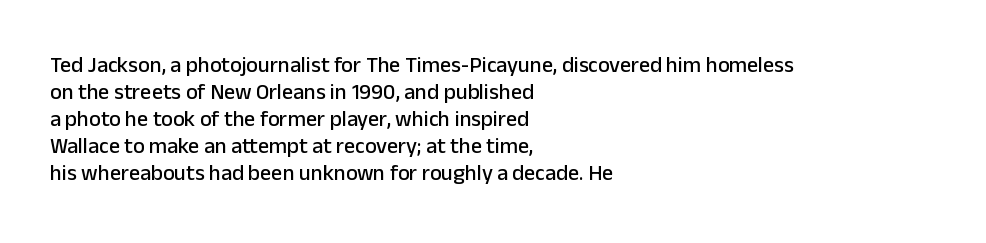
Q: Is the text italic (slanted)? A: No, it is upright.
Q: Is the text underlined? A: No.
Q: How is the paragraph aligned? A: Left-aligned.
Q: Is the spacing between letters normal or unusually wide? A: Normal.
